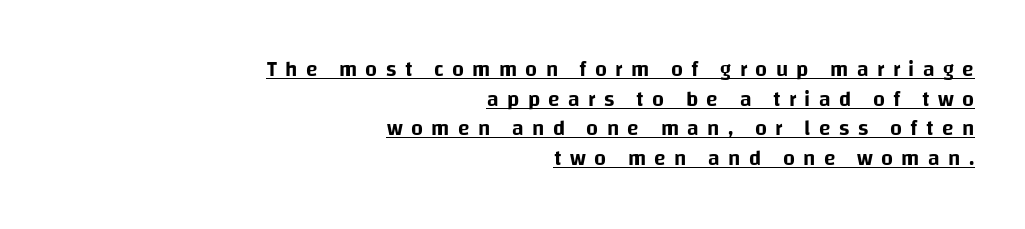
The rendering uses the underline text-decoration. In CSS terms this would be text-align: right. The line texture is sparse and dotted thanks to wide tracking. Upright lettering throughout.
